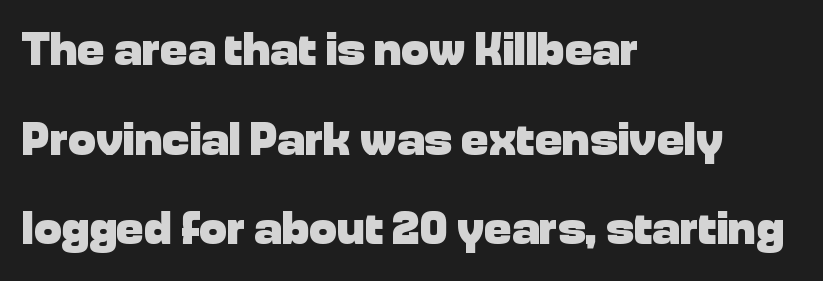
Summary of vertical rhythm: relaxed, with wide interline spacing. Rule under the text: the space is simply empty. Typographically, this falls in the sans-serif category. You can tell it's not italic because the verticals are truly vertical. Is the type bold? Yes — the strokes are clearly thick and heavy. Caption: standard tracking, unaltered.
